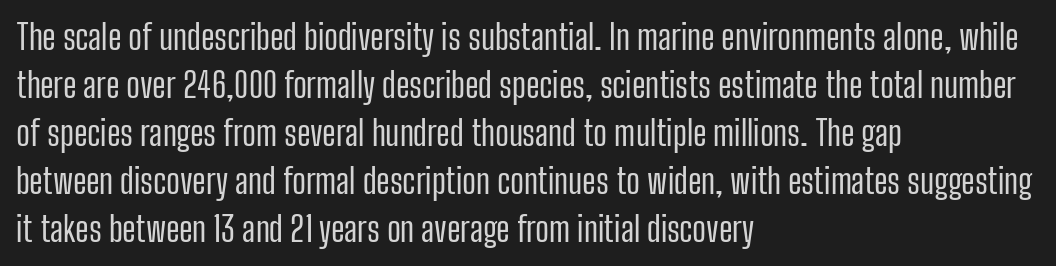
{"serif": "no", "italic": "no", "bold": "no", "weight": "regular", "width": "condensed", "stroke_contrast": "low", "x_height": "medium", "monospaced": "no", "underline": "no", "align": "left", "line_spacing": "normal", "line_spacing_ratio": 1.41, "letter_spacing": "normal", "letter_spacing_em": 0.0, "glyph_px": 34}
